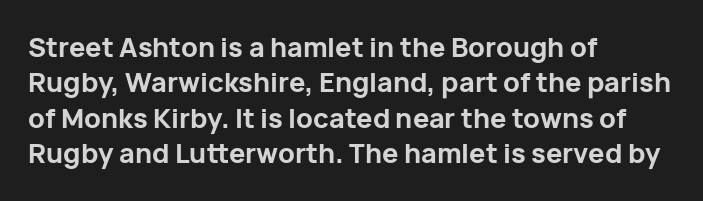
Q: Is the text bold? A: Yes.
Q: Is the text italic (slanted)? A: No, it is upright.
Q: Is the text underlined? A: No.
Q: How is the paragraph aligned? A: Left-aligned.
Q: Is the spacing between letters normal or unusually wide? A: Normal.
Q: Is the spacing between lines tight, normal or loose? A: Normal.
